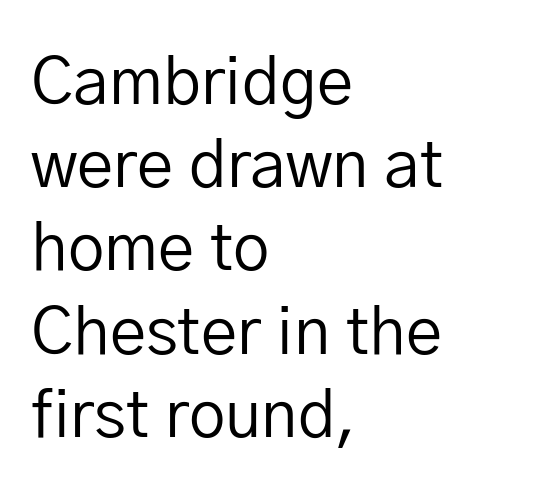
The image shows 65 px regular-weight sans-serif type, upright; set left-aligned, normal line spacing (1.28x), normal letter spacing, not underlined; low stroke contrast and a medium x-height.
